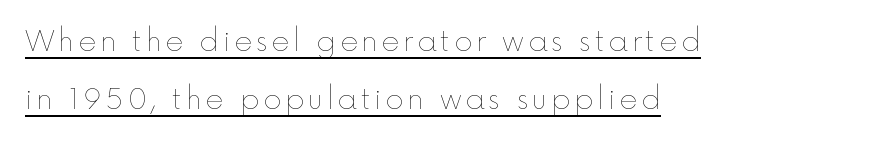
Q: Is the text bold? A: No.
Q: Is the text italic (slanted)? A: No, it is upright.
Q: Is the text underlined? A: Yes.
Q: How is the paragraph aligned? A: Left-aligned.
Q: Is the spacing between lines tight, normal or loose? A: Loose.
Q: Width (condensed, normal, or wide)? A: Normal.
Q: x-height? A: Medium.
Q: Monospaced? A: No.
